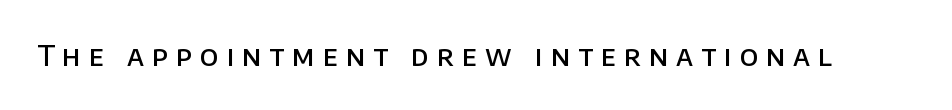
{"serif": "no", "italic": "no", "bold": "semi", "weight": "semibold", "width": "normal", "stroke_contrast": "low", "x_height": "large", "monospaced": "no", "underline": "no", "letter_spacing": "wide", "letter_spacing_em": 0.29, "glyph_px": 28}
